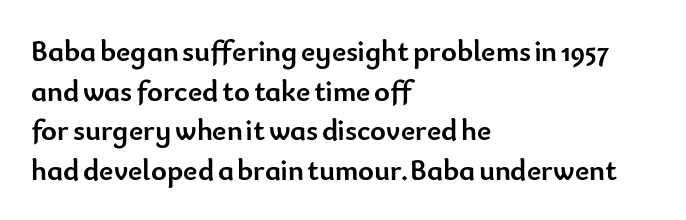
The image shows 30 px semibold sans-serif type, upright; set left-aligned, normal line spacing (1.32x), normal letter spacing, not underlined; low stroke contrast and a small x-height.
